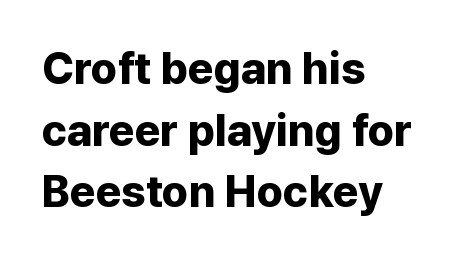
Q: Is the text bold? A: Yes.
Q: Is the text italic (slanted)? A: No, it is upright.
Q: Is the typeface a serif or a sans-serif typeface? A: Sans-serif.
Q: Is the text underlined? A: No.
Q: How is the paragraph aligned? A: Left-aligned.
Q: Is the spacing between letters normal or unusually wide? A: Normal.
Q: Is the spacing between lines tight, normal or loose? A: Normal.
Q: Width (condensed, normal, or wide)? A: Normal.
Q: Stroke contrast? A: Low.
Q: x-height? A: Medium.
Q: Monospaced? A: No.
